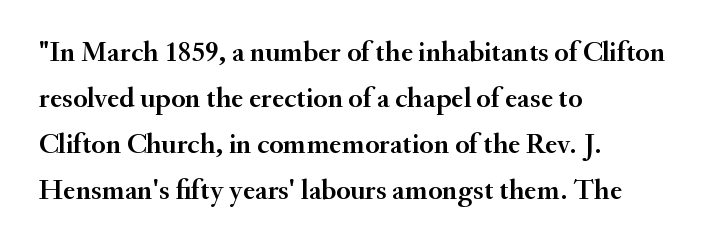
The image shows 29 px serif type, upright; set left-aligned, normal line spacing (1.59x), normal letter spacing, not underlined; medium stroke contrast and a small x-height.
